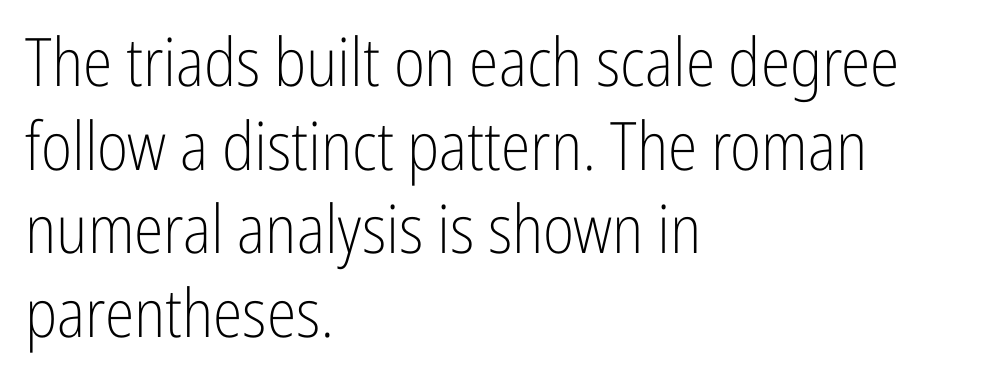
The letters advance in unequal steps, a hallmark of proportional type. Students, observe: this is what conventionally led text looks like. Does the copy run flush right? No — it runs flush left. Stems and bowls with no extra thickness — not bold.
